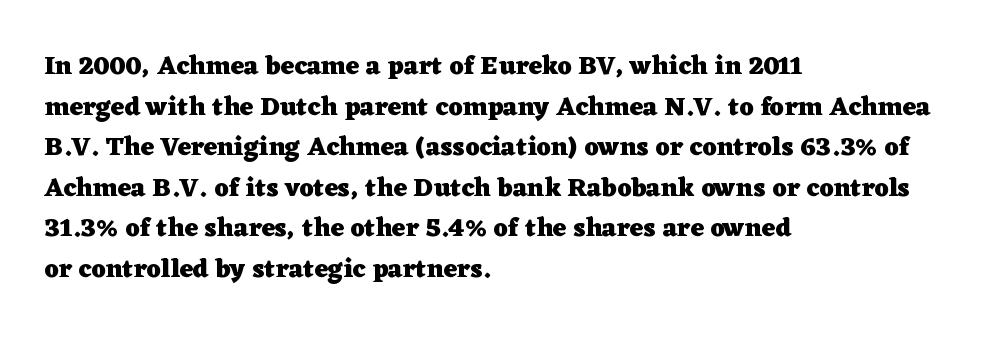
Students, note that the glyphs here touch the page at normal intervals. Lines of text with bare space underneath. Short and long lines alike share a common starting point at left. The font's upright variant was chosen for this text.
